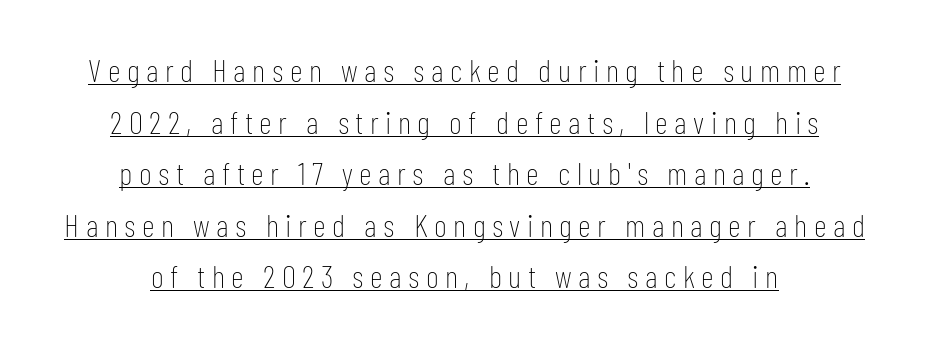
Q: Is the text bold? A: No.
Q: Is the text italic (slanted)? A: No, it is upright.
Q: Is the typeface a serif or a sans-serif typeface? A: Sans-serif.
Q: Is the text underlined? A: Yes.
Q: How is the paragraph aligned? A: Centered.
Q: Is the spacing between letters normal or unusually wide? A: Unusually wide.
Q: Is the spacing between lines tight, normal or loose? A: Normal.
Q: Width (condensed, normal, or wide)? A: Condensed.
Q: Stroke contrast? A: Low.
Q: x-height? A: Medium.
Q: Monospaced? A: No.
